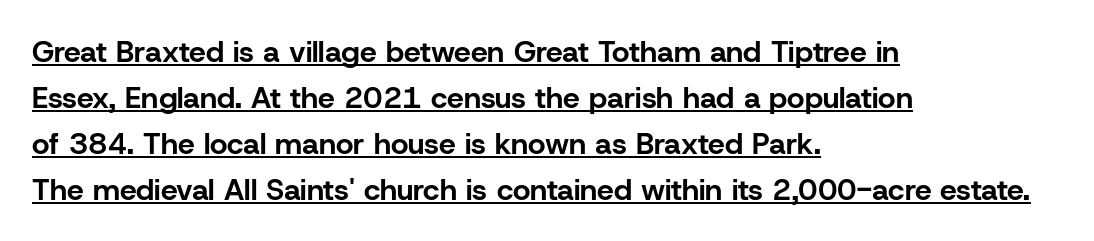
The image shows 30 px bold sans-serif type, upright; set left-aligned, normal line spacing (1.53x), normal letter spacing, underlined; low stroke contrast and a medium x-height.
